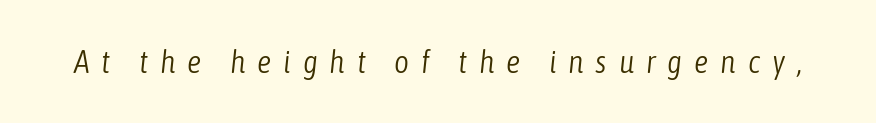
Q: Is the text bold? A: No.
Q: Is the text italic (slanted)? A: Yes, it leans right by about 6 degrees.
Q: Is the text underlined? A: No.
Q: Is the spacing between letters normal or unusually wide? A: Unusually wide.
Q: Width (condensed, normal, or wide)? A: Condensed.
Q: Stroke contrast? A: Low.
Q: x-height? A: Medium.
Q: Monospaced? A: No.
